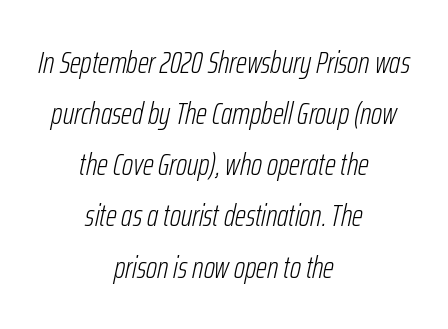
{"italic": "yes", "lean": "right", "slant_degrees": 12, "bold": "no", "weight": "light", "width": "condensed", "stroke_contrast": "low", "x_height": "medium", "monospaced": "no", "underline": "no", "align": "center", "line_spacing": "normal", "line_spacing_ratio": 1.65, "letter_spacing": "normal", "letter_spacing_em": 0.0, "glyph_px": 31}
